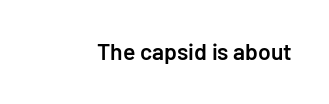
No extra tracking has been applied to these lines. The area under the type is left untouched. Weight: semibold (demi). If you drew a line through each stem, it would be perfectly vertical.
